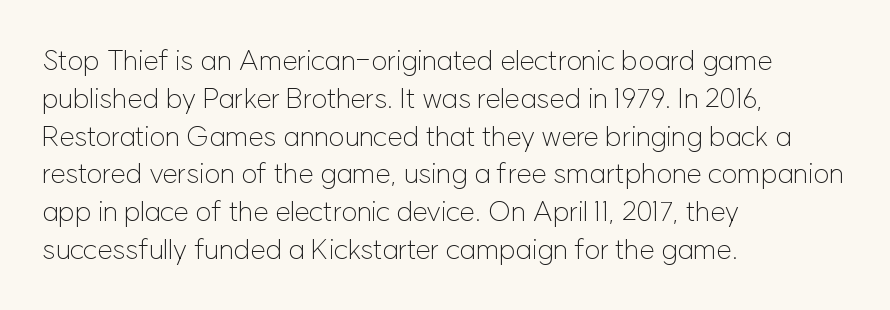
The image shows 28 px light sans-serif type, upright; set left-aligned, normal line spacing (1.35x), normal letter spacing, not underlined; low stroke contrast and a medium x-height.
